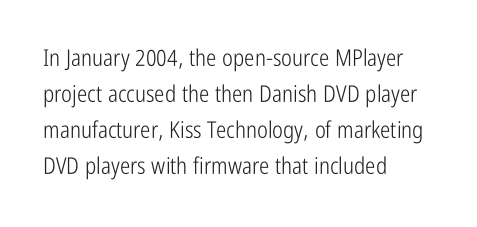
Nothing unusual about the tracking: characters are spaced as the font intends. The typesetter chose a ragged-right arrangement here. Vertical strokes here are truly vertical. In terms of leading, this rendering sits right in the middle.
